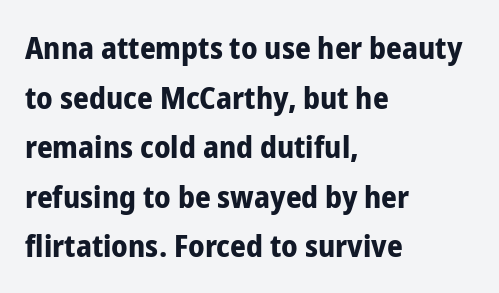
The image shows 31 px bold, condensed sans-serif type, upright; set left-aligned, normal line spacing (1.6x), normal letter spacing, not underlined; low stroke contrast and a medium x-height.
